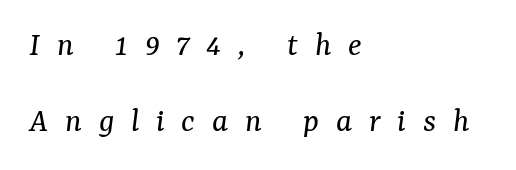
{"serif": "yes", "italic": "yes", "lean": "right", "slant_degrees": 7, "bold": "no", "weight": "regular", "width": "normal", "stroke_contrast": "medium", "x_height": "medium", "monospaced": "no", "underline": "no", "align": "left", "line_spacing": "loose", "line_spacing_ratio": 2.16, "letter_spacing": "wide", "letter_spacing_em": 0.48, "glyph_px": 35}
